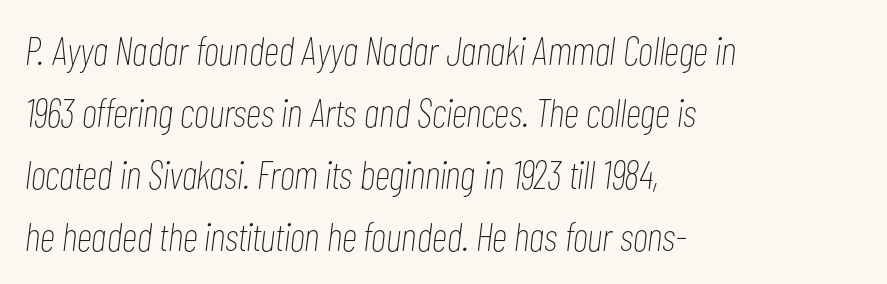
{"italic": "yes", "lean": "right", "slant_degrees": 7, "bold": "no", "weight": "thin", "width": "condensed", "stroke_contrast": "low", "x_height": "medium", "monospaced": "no", "underline": "no", "align": "left", "line_spacing": "normal", "line_spacing_ratio": 1.55, "letter_spacing": "normal", "letter_spacing_em": 0.0, "glyph_px": 40}
